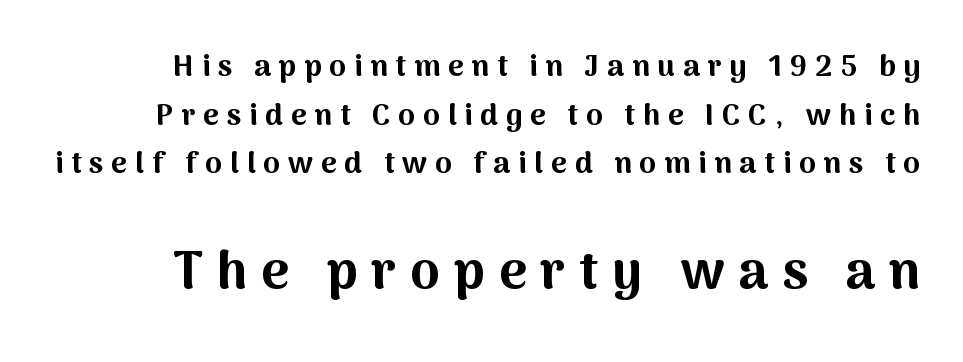
The image shows 53 px bold sans-serif type, upright; set normal line spacing (1.62x), unusually wide letter spacing (+0.26 em), not underlined; the second (bottom) block is 1.77x larger; medium stroke contrast and a medium x-height.
